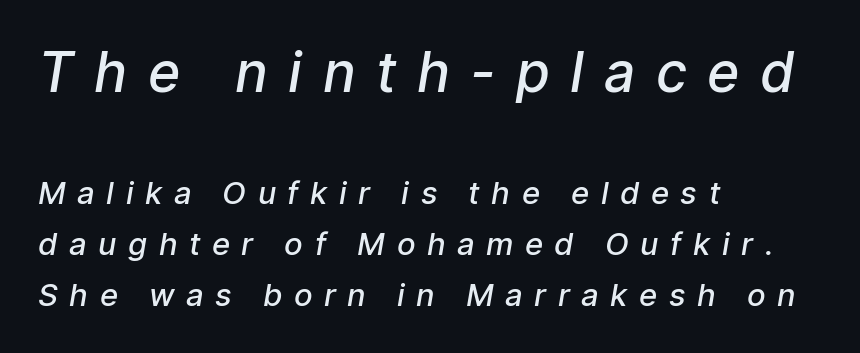
Caption: upper text group enlarged, lower text group reduced. The baseline area is clear. I'd call this a sans setting — the letters go barefoot. Is there much room between lines? A standard amount, neither cramped nor airy.
